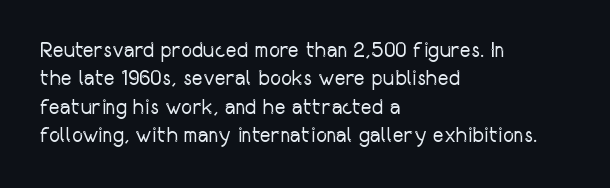
Q: Is the text bold? A: No.
Q: Is the text italic (slanted)? A: No, it is upright.
Q: Is the text underlined? A: No.
Q: How is the paragraph aligned? A: Left-aligned.
Q: Is the spacing between letters normal or unusually wide? A: Normal.
Q: Is the spacing between lines tight, normal or loose? A: Normal.
